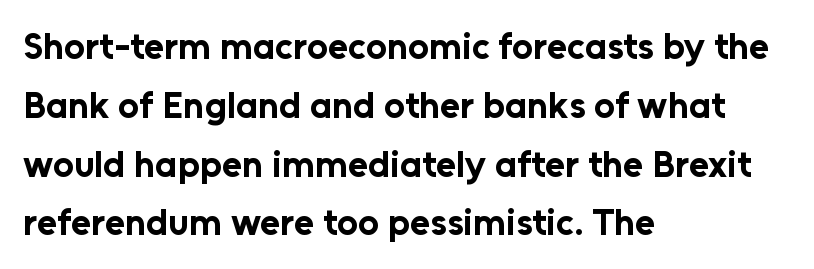
{"serif": "no", "italic": "no", "bold": "yes", "weight": "bold", "width": "normal", "stroke_contrast": "low", "x_height": "medium", "monospaced": "no", "underline": "no", "align": "left", "line_spacing": "normal", "line_spacing_ratio": 1.59, "letter_spacing": "normal", "letter_spacing_em": 0.0, "glyph_px": 37}
